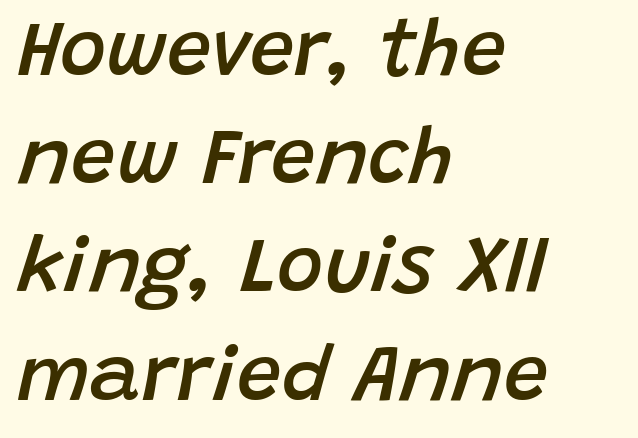
The image shows 79 px semibold type, italic (leaning right); set left-aligned, normal line spacing (1.37x), normal letter spacing, not underlined; low stroke contrast and a large x-height.
